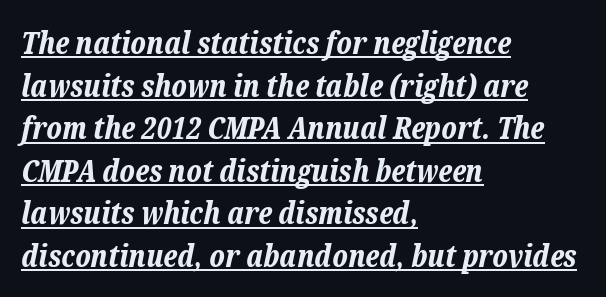
{"italic": "yes", "lean": "right", "slant_degrees": 12, "bold": "yes", "weight": "bold", "width": "normal", "stroke_contrast": "low", "x_height": "medium", "monospaced": "no", "underline": "yes", "align": "left", "line_spacing": "normal", "line_spacing_ratio": 1.42, "letter_spacing": "normal", "letter_spacing_em": 0.0, "glyph_px": 30}
